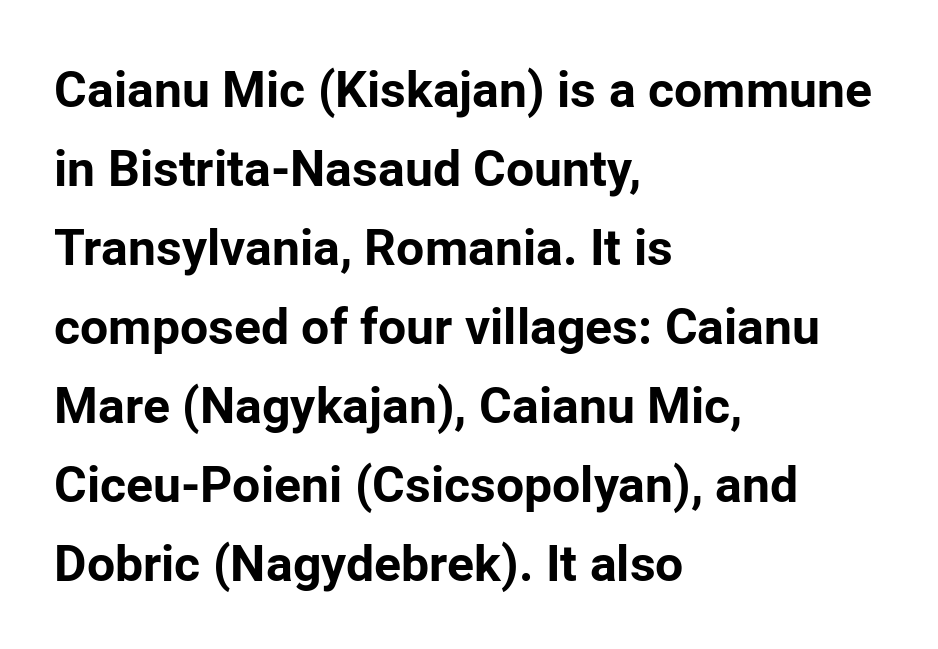
Strong, thick strokes mark this as bold type. This rendering uses left alignment, leaving the right contour irregular. Interline gaps are of average width in this sample. Glance below the letters and you will spot only blank space. The face used here is proportionally spaced, like ordinary book or web type. Standard letterfit; no display-style spreading of the glyphs.
